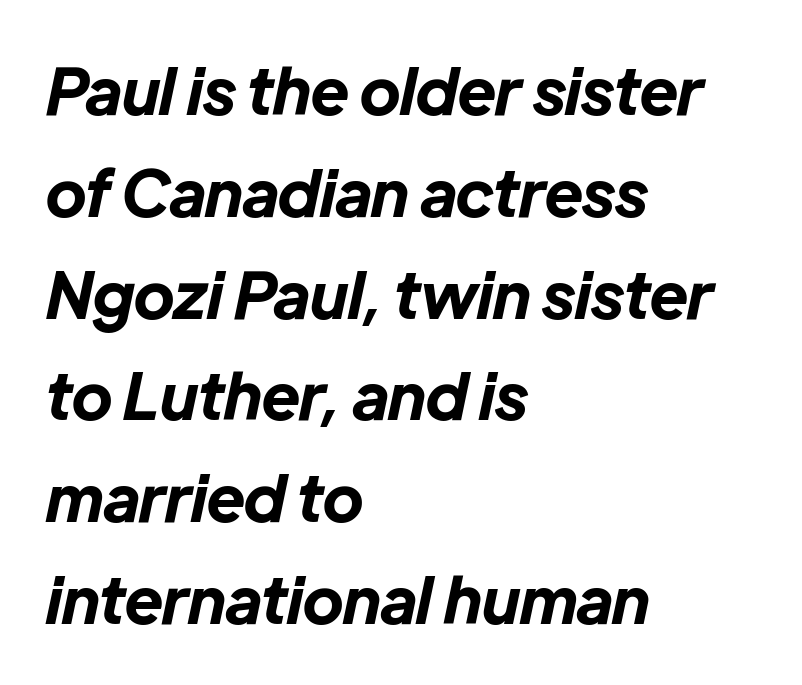
The image shows 64 px bold type, italic (leaning right); set left-aligned, normal line spacing (1.59x), normal letter spacing, not underlined; low stroke contrast and a medium x-height.
